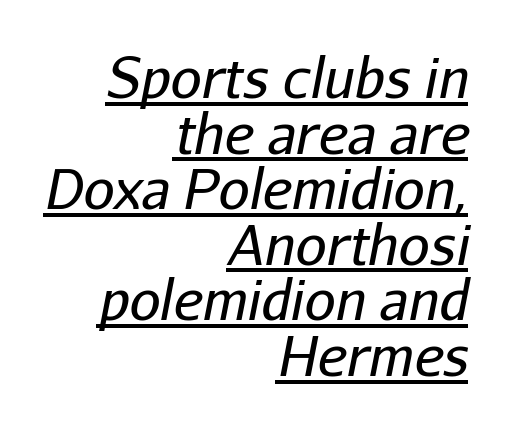
The image shows 55 px regular-weight type, italic (leaning right); set right-aligned, tight line spacing (1.01x), normal letter spacing, underlined; low stroke contrast and a medium x-height.
